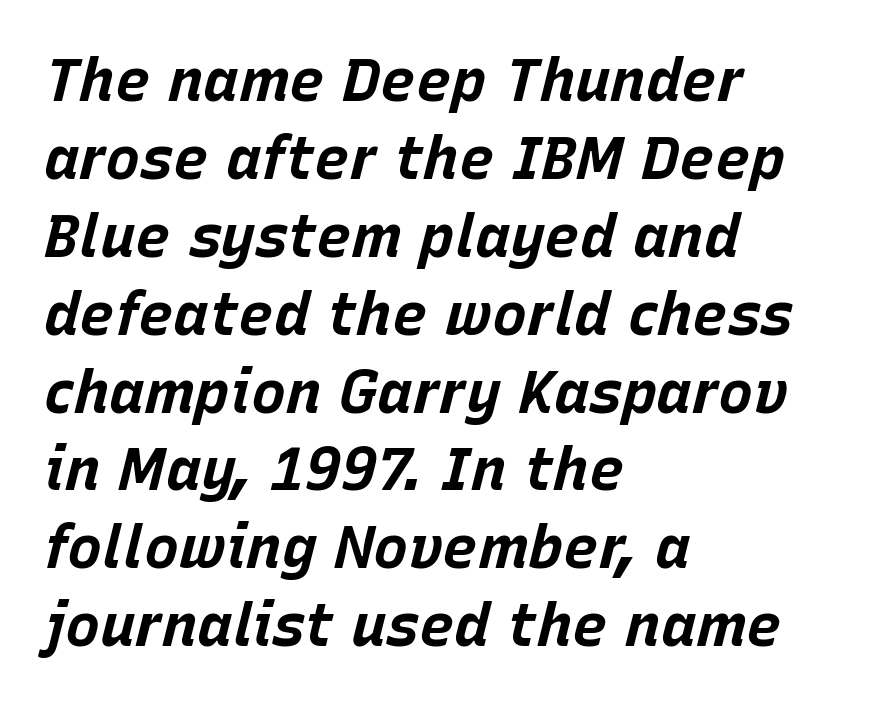
{"italic": "yes", "lean": "right", "slant_degrees": 15, "bold": "yes", "weight": "bold", "width": "normal", "stroke_contrast": "low", "x_height": "large", "monospaced": "no", "underline": "no", "align": "left", "line_spacing": "normal", "line_spacing_ratio": 1.32, "letter_spacing": "normal", "letter_spacing_em": 0.0, "glyph_px": 59}
